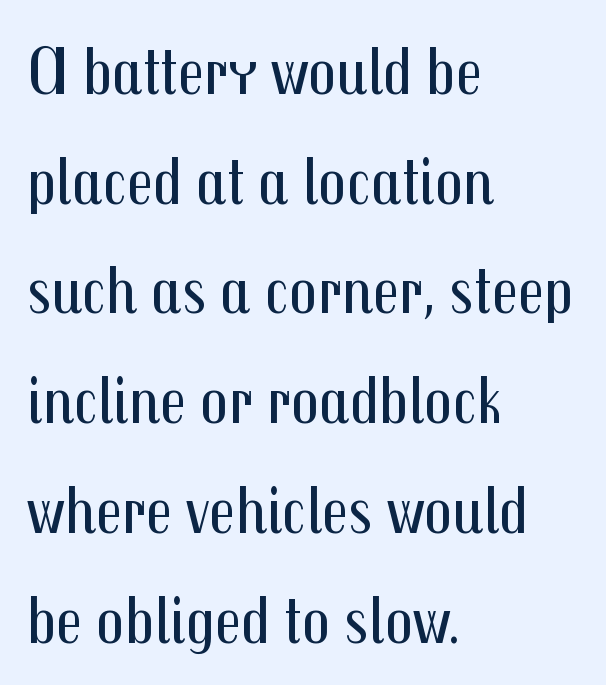
{"serif": "no", "italic": "no", "bold": "no", "weight": "regular", "width": "condensed", "stroke_contrast": "medium", "x_height": "medium", "monospaced": "no", "underline": "no", "align": "left", "line_spacing": "normal", "line_spacing_ratio": 1.59, "letter_spacing": "normal", "letter_spacing_em": 0.0, "glyph_px": 69}
